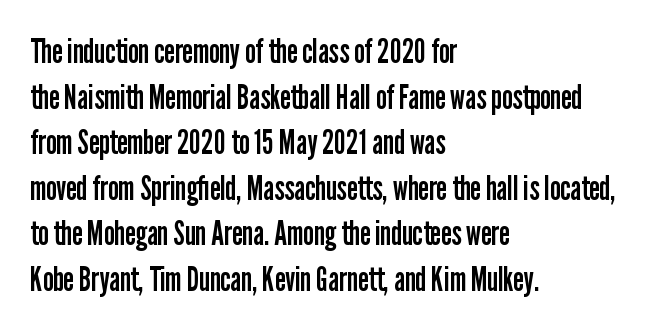
Q: Is the text bold? A: No.
Q: Is the text italic (slanted)? A: No, it is upright.
Q: Is the typeface a serif or a sans-serif typeface? A: Sans-serif.
Q: Is the text underlined? A: No.
Q: How is the paragraph aligned? A: Left-aligned.
Q: Is the spacing between letters normal or unusually wide? A: Normal.
Q: Is the spacing between lines tight, normal or loose? A: Normal.
Q: Width (condensed, normal, or wide)? A: Condensed.
Q: Stroke contrast? A: Low.
Q: x-height? A: Medium.
Q: Monospaced? A: No.
